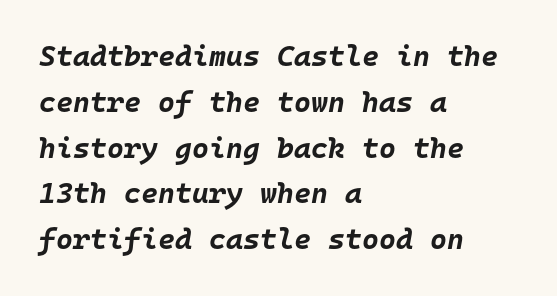
The image shows 29 px bold type, italic (leaning right), monospaced; set left-aligned, normal line spacing (1.58x), normal letter spacing, not underlined; low stroke contrast and a large x-height.
